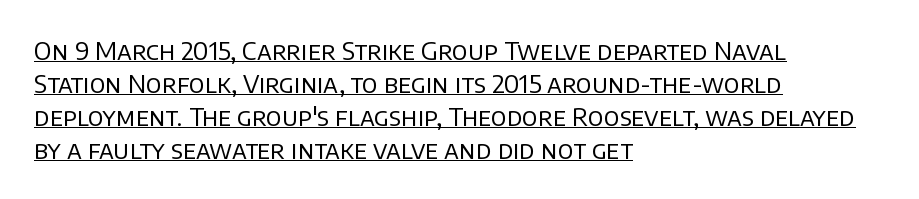
{"italic": "no", "bold": "no", "underline": "yes", "align": "left", "line_spacing": "normal", "line_spacing_ratio": 1.32, "letter_spacing": "normal", "letter_spacing_em": 0.0, "glyph_px": 25}
